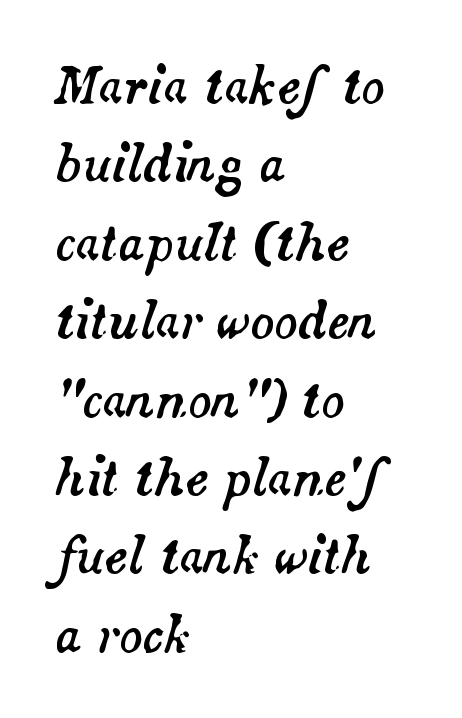
The image shows 49 px text type, italic (leaning right); set left-aligned, normal line spacing (1.6x), normal letter spacing, not underlined; medium stroke contrast and a small x-height.
